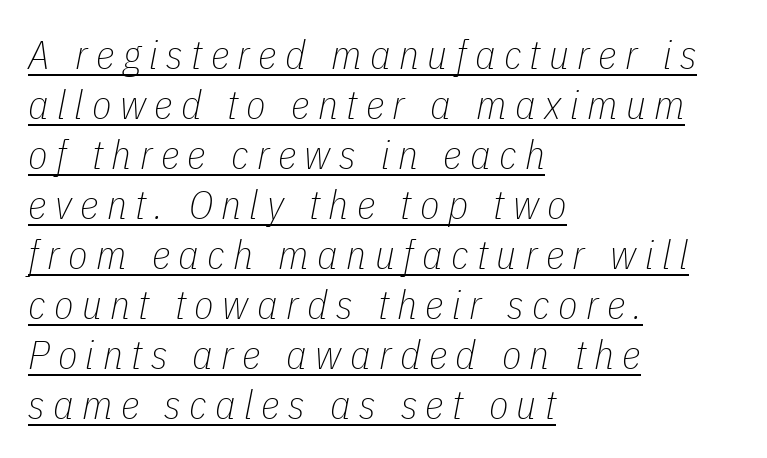
{"italic": "yes", "lean": "right", "slant_degrees": 11, "bold": "no", "weight": "thin", "width": "condensed", "stroke_contrast": "low", "x_height": "medium", "monospaced": "no", "underline": "yes", "align": "left", "line_spacing": "normal", "line_spacing_ratio": 1.25, "letter_spacing": "wide", "letter_spacing_em": 0.21, "glyph_px": 40}
